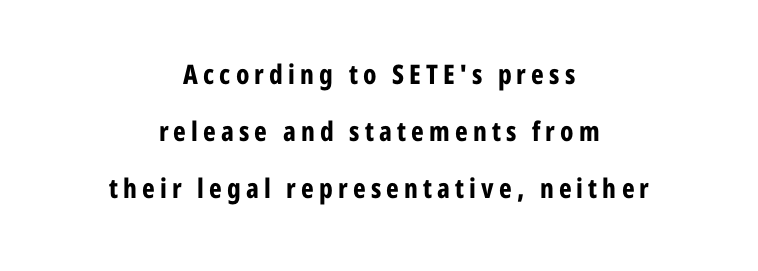
The image shows 27 px bold type, upright; set centered, loose line spacing (2.12x), not underlined.
